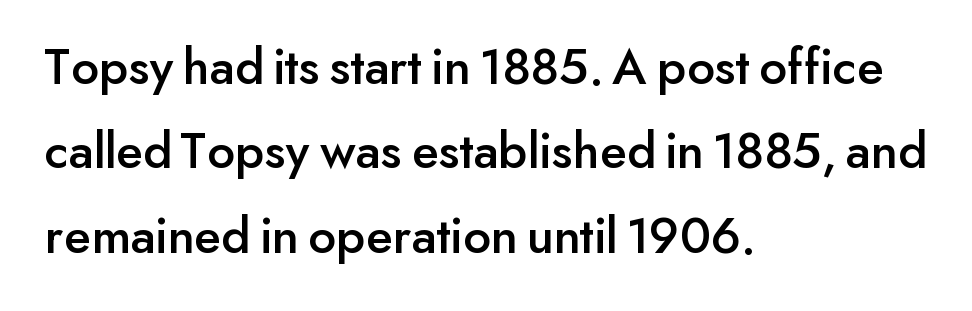
{"serif": "no", "italic": "no", "width": "normal", "stroke_contrast": "low", "x_height": "small", "monospaced": "no", "underline": "no", "align": "left", "line_spacing": "normal", "line_spacing_ratio": 1.59, "letter_spacing": "normal", "letter_spacing_em": 0.0, "glyph_px": 53}
